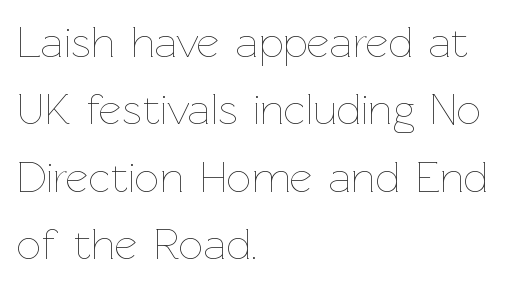
Think standard paragraph weight, or any step lighter than that. You could not count columns in this text — the font is proportionally spaced. A bare baseline throughout the passage. A typesetter would mark this as roman, not italic.
